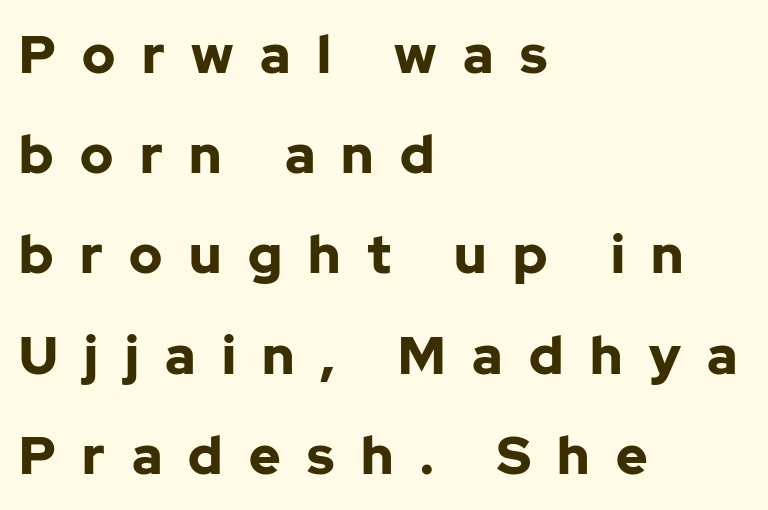
Q: Is the text bold? A: Yes.
Q: Is the text italic (slanted)? A: No, it is upright.
Q: Is the typeface a serif or a sans-serif typeface? A: Sans-serif.
Q: Is the text underlined? A: No.
Q: How is the paragraph aligned? A: Left-aligned.
Q: Is the spacing between letters normal or unusually wide? A: Unusually wide.
Q: Width (condensed, normal, or wide)? A: Normal.
Q: Stroke contrast? A: Low.
Q: x-height? A: Medium.
Q: Monospaced? A: No.
